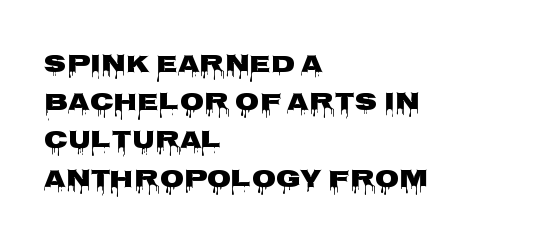
Q: Is the text bold? A: Yes.
Q: Is the text italic (slanted)? A: No, it is upright.
Q: Is the text underlined? A: No.
Q: How is the paragraph aligned? A: Left-aligned.
Q: Is the spacing between letters normal or unusually wide? A: Normal.
Q: Is the spacing between lines tight, normal or loose? A: Normal.
